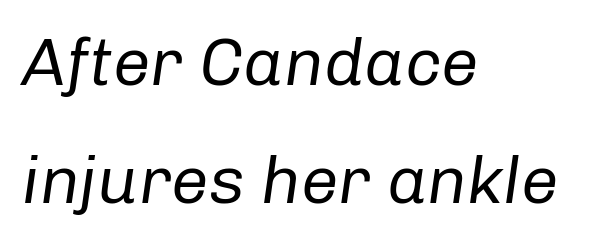
The image shows 67 px regular-weight type, italic (leaning right); set left-aligned, line spacing 1.76x, normal letter spacing, not underlined; low stroke contrast and a medium x-height.
